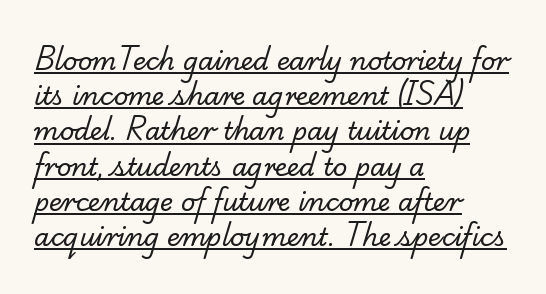
Compared with undecorated copy, this sample adds a rule below the words. The font is comparable to plain body text, perhaps lighter. Students, note that the glyphs here touch the page at normal intervals. Is the block centered? No — it sits flush against the left margin. The leading is moderate, giving the passage an even texture.
